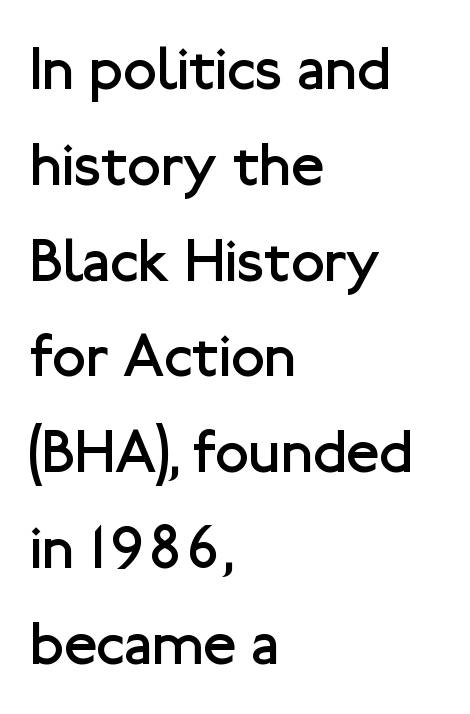
The letters carry no serifs — their stems end cleanly without finishing strokes. This rendering leaves character spacing at its baseline value. This sample is left-justified, so line endings fall wherever the words run out. Note the varied advance widths — an 'i' is clearly narrower than an 'm'. Ascenders rise straight up at ninety degrees.
